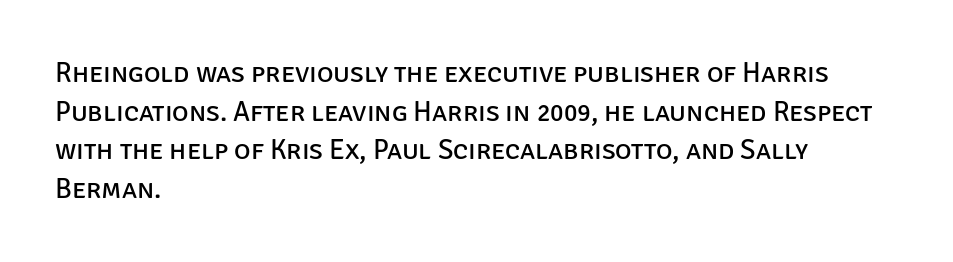
The image shows 28 px regular-weight sans-serif type, upright; set left-aligned, normal line spacing (1.38x), normal letter spacing, not underlined; low stroke contrast and a large x-height.
